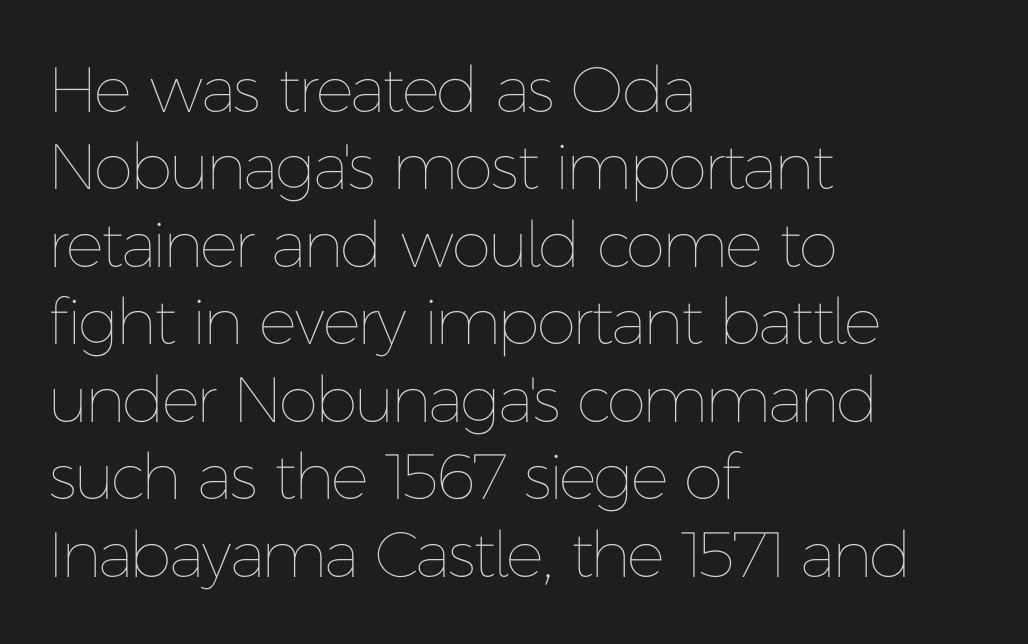
The letters look calm and open, with moderate or lighter stems. Observe the ordinary spacing: letters are neighbours, not strangers. The lettering stays uniformly vertical, giving the passage a roman look. The space beneath each line is pristine and unruled.
